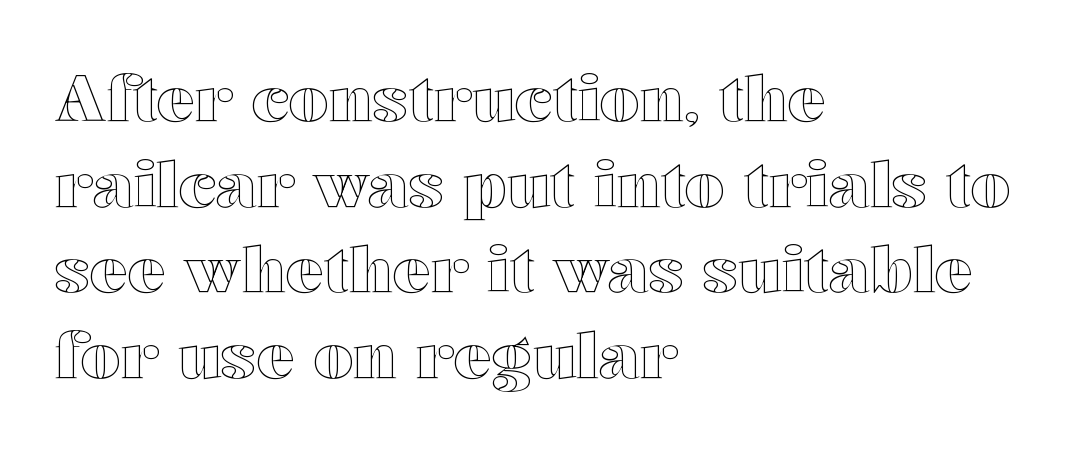
The image shows 63 px wide type, upright; set left-aligned, normal line spacing (1.36x), normal letter spacing, not underlined; a medium x-height.
